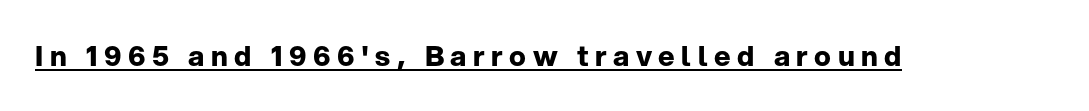
Q: Is the text bold? A: Yes.
Q: Is the text italic (slanted)? A: No, it is upright.
Q: Is the typeface a serif or a sans-serif typeface? A: Sans-serif.
Q: Is the text underlined? A: Yes.
Q: Is the spacing between letters normal or unusually wide? A: Unusually wide.
Q: Width (condensed, normal, or wide)? A: Normal.
Q: Stroke contrast? A: Low.
Q: x-height? A: Medium.
Q: Monospaced? A: No.
